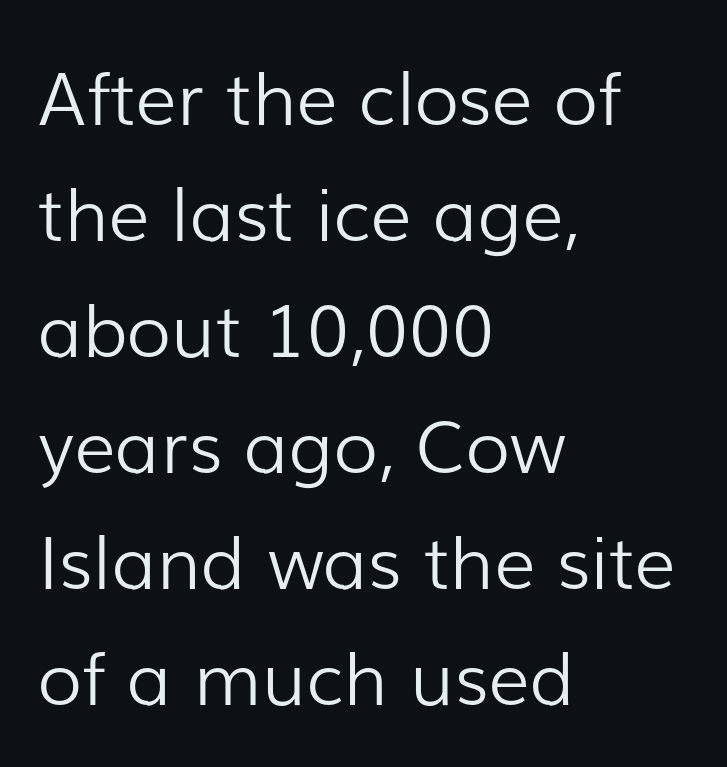
The image shows 73 px light sans-serif type, upright; set left-aligned, normal line spacing (1.59x), normal letter spacing, not underlined; low stroke contrast and a medium x-height.
